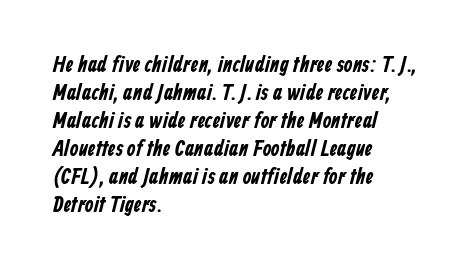
{"underline": "no", "align": "left", "line_spacing": "normal", "line_spacing_ratio": 1.27, "letter_spacing": "normal", "letter_spacing_em": 0.0, "glyph_px": 22}
